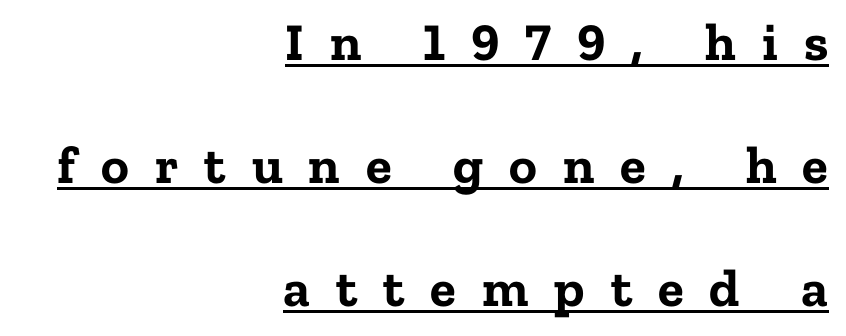
{"serif": "yes", "italic": "no", "bold": "yes", "weight": "bold", "width": "normal", "stroke_contrast": "low", "x_height": "medium", "monospaced": "no", "underline": "yes", "align": "right", "line_spacing": "loose", "line_spacing_ratio": 2.32, "letter_spacing": "wide", "letter_spacing_em": 0.49, "glyph_px": 53}
